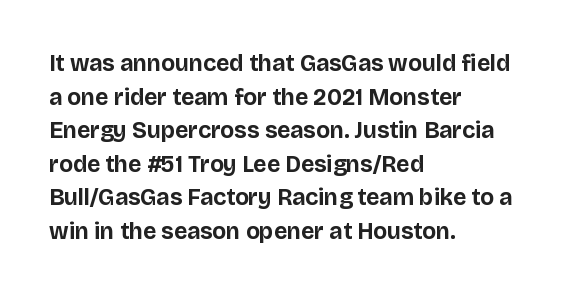
{"italic": "no", "bold": "yes", "underline": "no", "align": "left", "line_spacing": "normal", "line_spacing_ratio": 1.46, "letter_spacing": "normal", "letter_spacing_em": 0.0, "glyph_px": 23}
